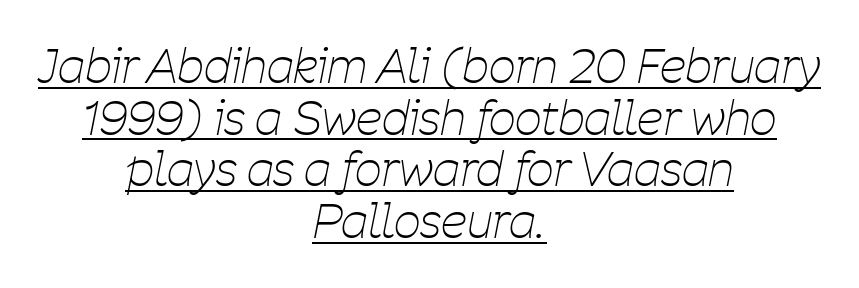
The image shows 47 px thin, condensed type, italic (leaning right); set centered, tight line spacing (1.1x), normal letter spacing, underlined; low stroke contrast and a medium x-height.
